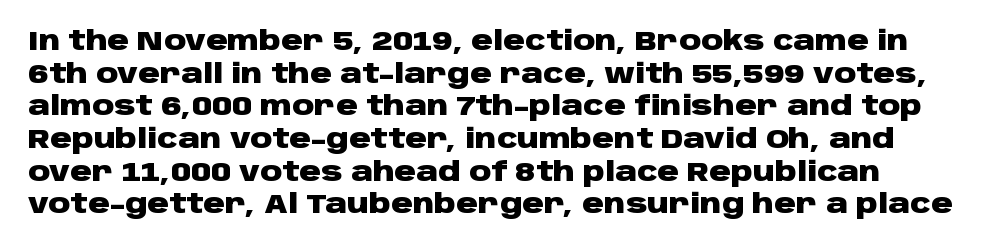
Each row of text sits above clean, open space. The specimen reads as upright at a glance. These lines keep a tight, regular rhythm from letter to letter. These words are printed bold, with thick strokes throughout.
